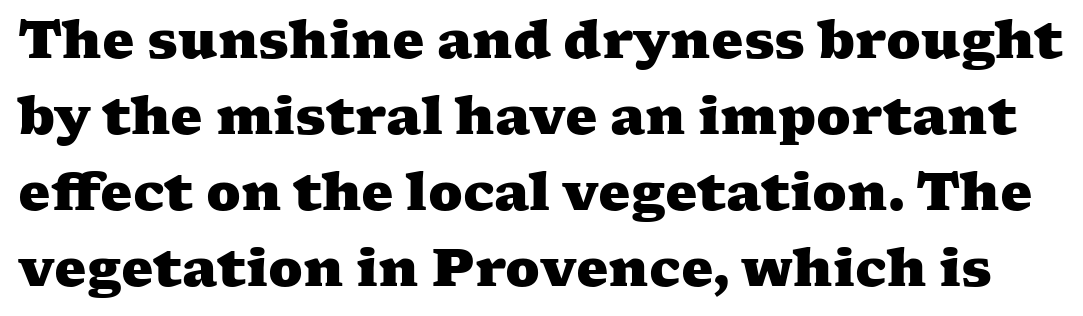
{"serif": "yes", "bold": "yes", "weight": "heavy", "width": "wide", "stroke_contrast": "medium", "x_height": "medium", "monospaced": "no", "underline": "no", "line_spacing": "normal", "line_spacing_ratio": 1.49, "letter_spacing": "normal", "letter_spacing_em": 0.0, "glyph_px": 51}
